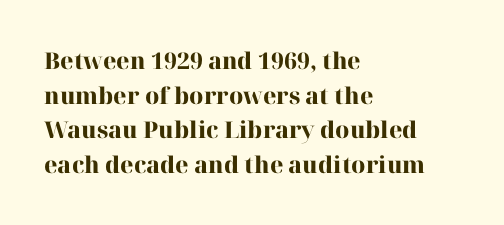
Every stem runs plumb, perpendicular to the baseline. The typesetting leans heavy: a genuine bold. Anything drawn beneath the words? Only blank space. The paragraph shown leans on its left margin. In terms of letterspacing, this is plain default setting. The space between consecutive lines is moderate.
